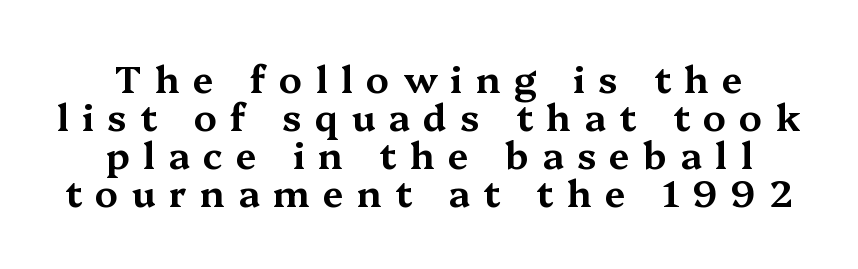
{"serif": "yes", "italic": "no", "width": "wide", "stroke_contrast": "medium", "x_height": "medium", "monospaced": "no", "underline": "no", "line_spacing": "tight", "line_spacing_ratio": 1.03, "letter_spacing": "wide", "letter_spacing_em": 0.36, "glyph_px": 37}
